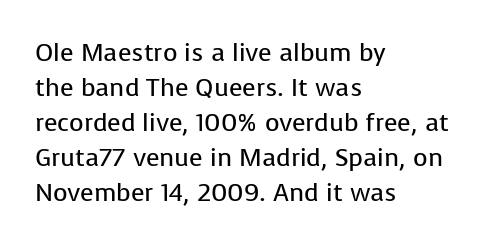
Nobody drew a line under any word here. The passage is arranged the way most books set body copy — flush left. Is the stroke heavy? The answer is a plain regular-or-lighter. Nobody touched the tracking dial on this one. A roman cut, with each character standing at attention. The space between consecutive lines is moderate.
